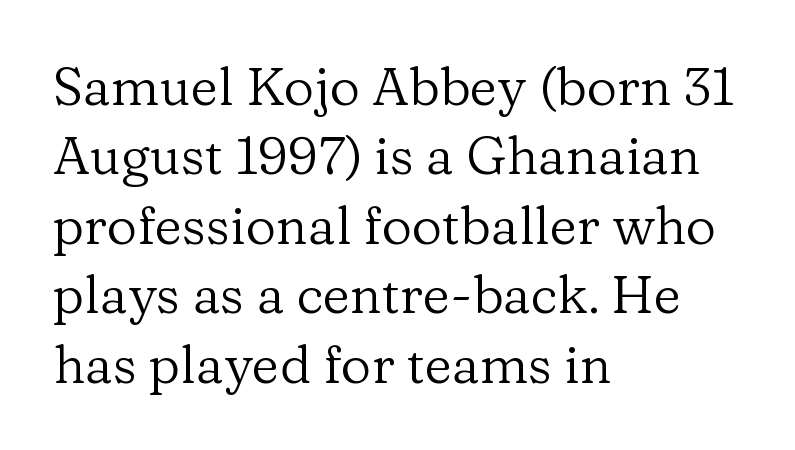
Q: Is the text bold? A: No.
Q: Is the text italic (slanted)? A: No, it is upright.
Q: Is the typeface a serif or a sans-serif typeface? A: Serif.
Q: Is the text underlined? A: No.
Q: How is the paragraph aligned? A: Left-aligned.
Q: Is the spacing between letters normal or unusually wide? A: Normal.
Q: Is the spacing between lines tight, normal or loose? A: Normal.
Q: Width (condensed, normal, or wide)? A: Normal.
Q: Stroke contrast? A: Low.
Q: x-height? A: Medium.
Q: Monospaced? A: No.
